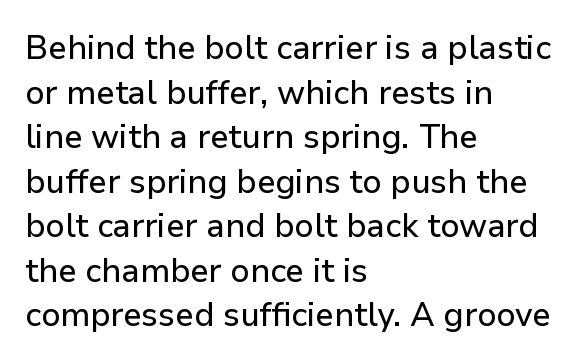
Q: Is the text italic (slanted)? A: No, it is upright.
Q: Is the typeface a serif or a sans-serif typeface? A: Sans-serif.
Q: Is the text underlined? A: No.
Q: How is the paragraph aligned? A: Left-aligned.
Q: Is the spacing between letters normal or unusually wide? A: Normal.
Q: Is the spacing between lines tight, normal or loose? A: Normal.
Q: Width (condensed, normal, or wide)? A: Normal.
Q: Stroke contrast? A: Low.
Q: x-height? A: Medium.
Q: Monospaced? A: No.
